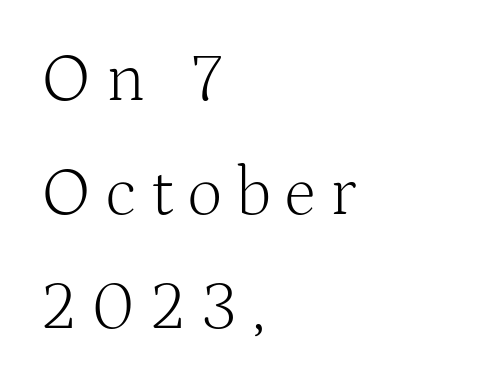
The image shows 68 px light serif type, upright; set left-aligned, normal line spacing (1.68x), unusually wide letter spacing (+0.22 em), not underlined; medium stroke contrast and a medium x-height.
